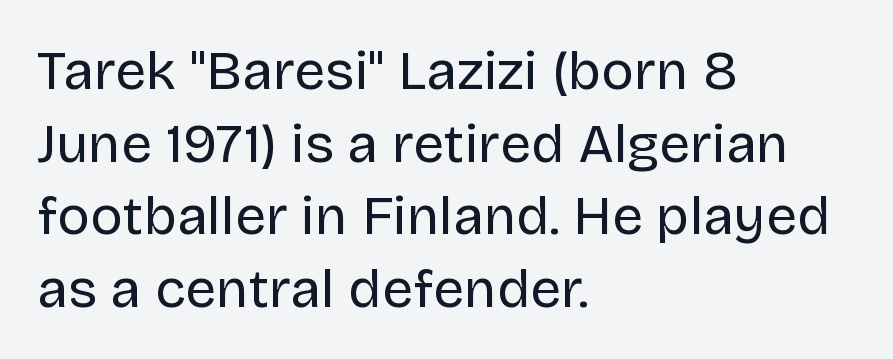
Q: Is the text bold? A: No.
Q: Is the text italic (slanted)? A: No, it is upright.
Q: Is the typeface a serif or a sans-serif typeface? A: Sans-serif.
Q: Is the text underlined? A: No.
Q: How is the paragraph aligned? A: Left-aligned.
Q: Is the spacing between letters normal or unusually wide? A: Normal.
Q: Is the spacing between lines tight, normal or loose? A: Normal.
Q: Width (condensed, normal, or wide)? A: Normal.
Q: Stroke contrast? A: Low.
Q: x-height? A: Large.
Q: Monospaced? A: No.
